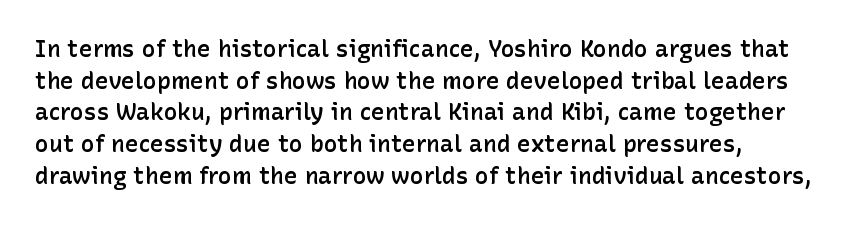
Q: Is the text bold? A: Semi-bold.
Q: Is the text italic (slanted)? A: No, it is upright.
Q: Is the text underlined? A: No.
Q: How is the paragraph aligned? A: Left-aligned.
Q: Is the spacing between letters normal or unusually wide? A: Normal.
Q: Is the spacing between lines tight, normal or loose? A: Normal.
